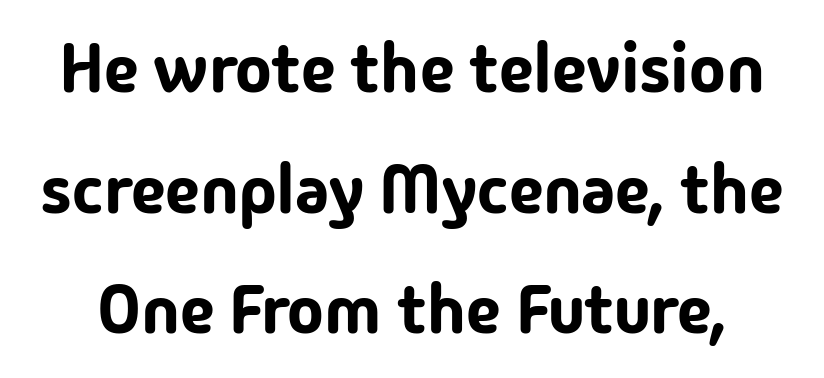
The image shows 69 px sans-serif type, upright; set line spacing 1.75x, normal letter spacing, not underlined; low stroke contrast and a medium x-height.
